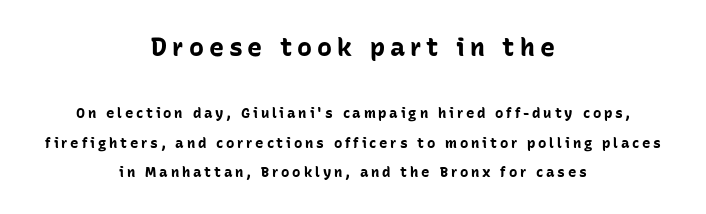
The image shows 25 px bold type, upright; set centered, loose line spacing (2.1x), unusually wide letter spacing (+0.2 em), not underlined; the first (top) block is 1.79x larger.
